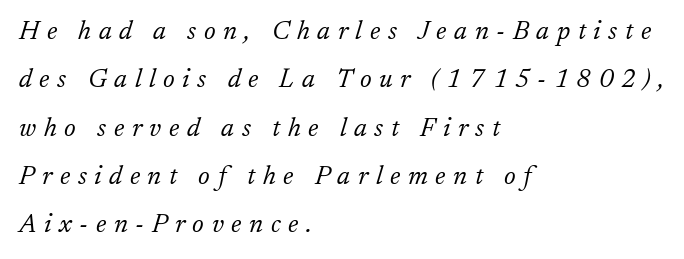
{"italic": "yes", "lean": "right", "slant_degrees": 17, "bold": "no", "underline": "no", "align": "left", "line_spacing_ratio": 1.86, "letter_spacing": "wide", "letter_spacing_em": 0.29, "glyph_px": 26}
